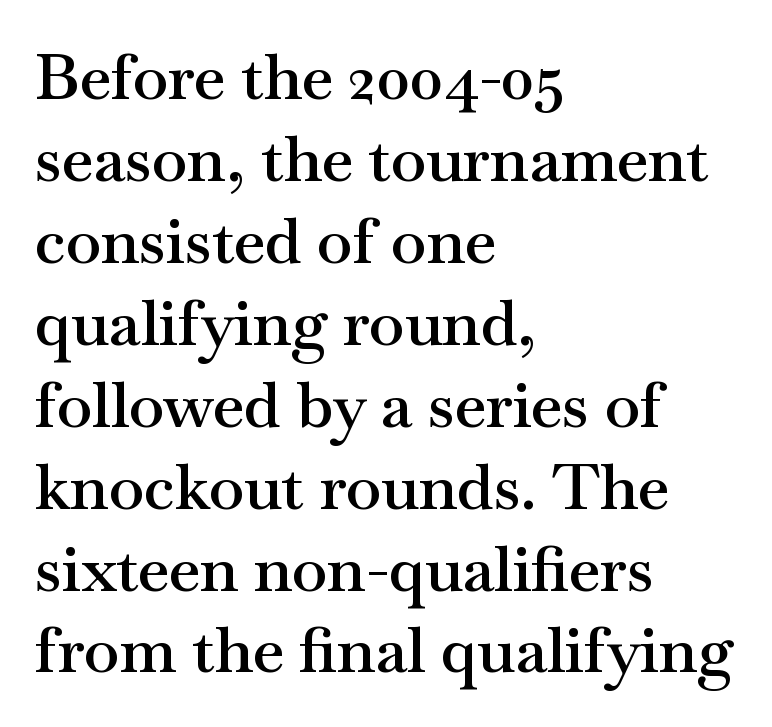
The image shows 64 px semibold, wide serif type, upright; set left-aligned, normal line spacing (1.28x), normal letter spacing, not underlined; medium stroke contrast and a small x-height.
